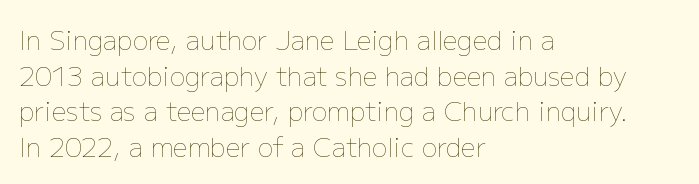
{"italic": "no", "bold": "no", "underline": "no", "align": "left", "line_spacing": "normal", "line_spacing_ratio": 1.37, "letter_spacing": "normal", "letter_spacing_em": 0.0, "glyph_px": 26}
